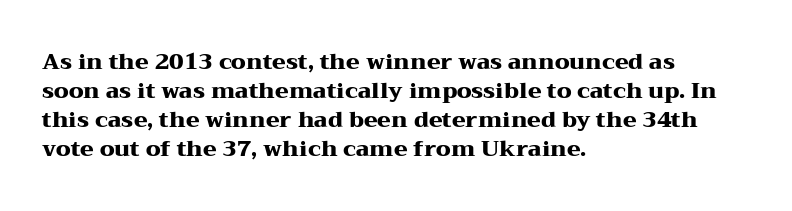
The image shows 22 px bold type, upright; set left-aligned, normal line spacing (1.32x), normal letter spacing, not underlined.
